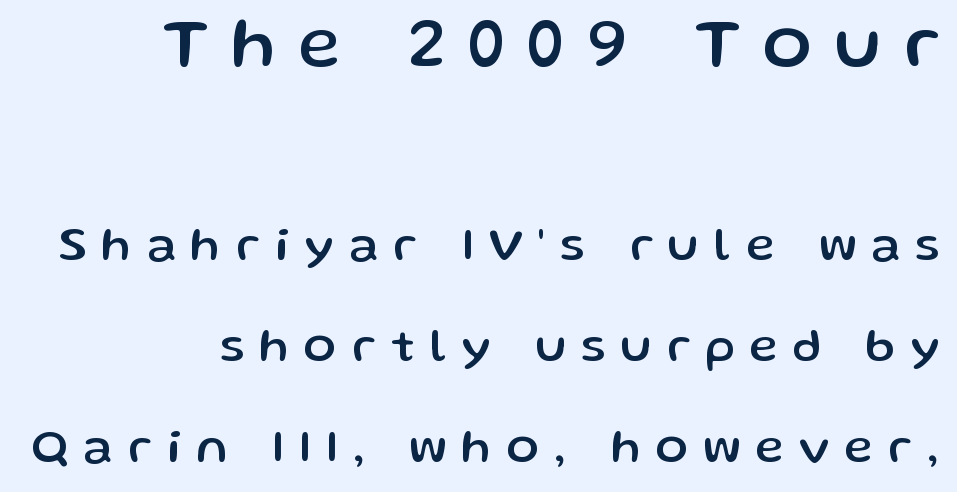
The image shows 72 px sans-serif type, upright; set right-aligned, loose line spacing (2.11x), unusually wide letter spacing (+0.32 em), not underlined; the first (top) block is 1.5x larger; low stroke contrast and a medium x-height.
